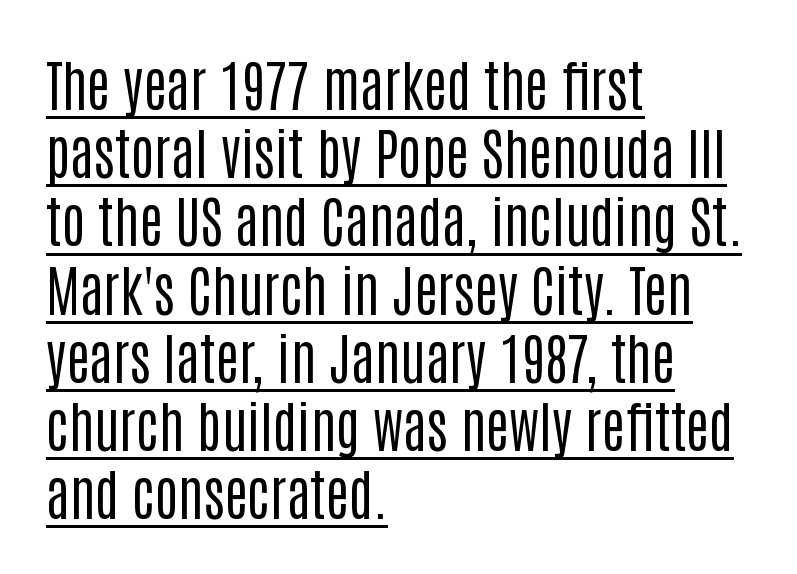
Heft: none added — not bold. Stroke terminals: plain, sans-serif. The letters advance in unequal steps, a hallmark of proportional type. Here the glyphs are tracked normally, forming tight word shapes. These lines are set flush left with a ragged right edge.
